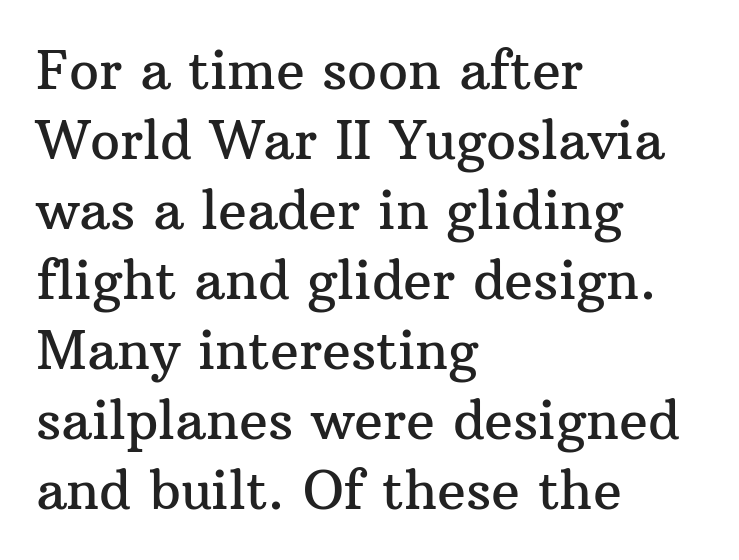
Does extra space separate the letters? No, they use regular spacing. In terms of leading, this rendering sits right in the middle. A clean baseline with only descenders dipping below it. This sample has the flowing, uneven cadence of proportional lettering. You can tell from the footed stems that serif type was used.
